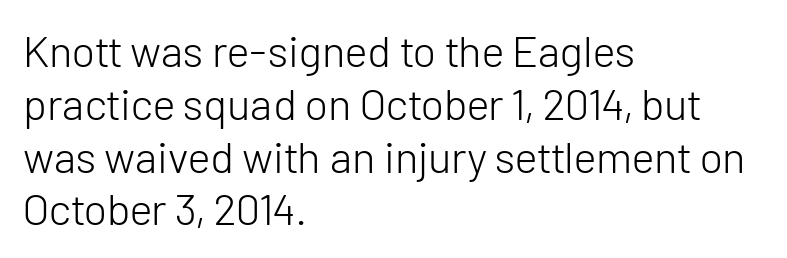
{"serif": "no", "italic": "no", "bold": "no", "weight": "light", "width": "normal", "stroke_contrast": "low", "x_height": "medium", "monospaced": "no", "underline": "no", "align": "left", "line_spacing_ratio": 1.2, "letter_spacing": "normal", "letter_spacing_em": 0.0, "glyph_px": 44}
